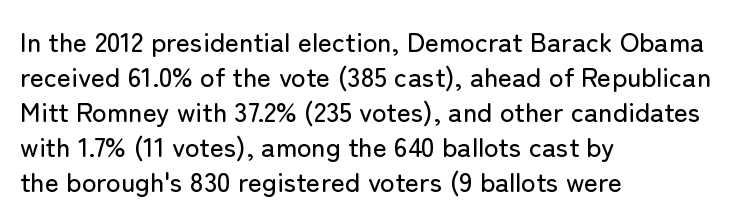
{"italic": "no", "underline": "no", "align": "left", "line_spacing": "normal", "line_spacing_ratio": 1.3, "letter_spacing": "normal", "letter_spacing_em": 0.0, "glyph_px": 27}
